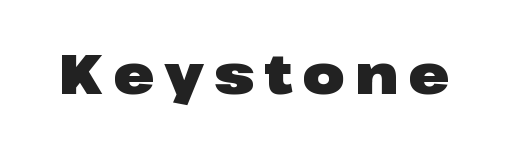
The image shows 55 px heavy, wide sans-serif type, upright; set not underlined; low stroke contrast and a medium x-height.
